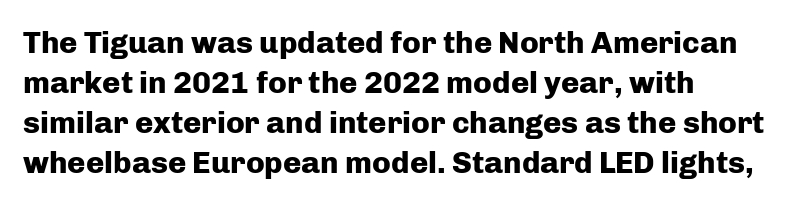
The image shows 31 px heavy sans-serif type, upright; set normal line spacing (1.29x), normal letter spacing, not underlined; low stroke contrast and a medium x-height.
